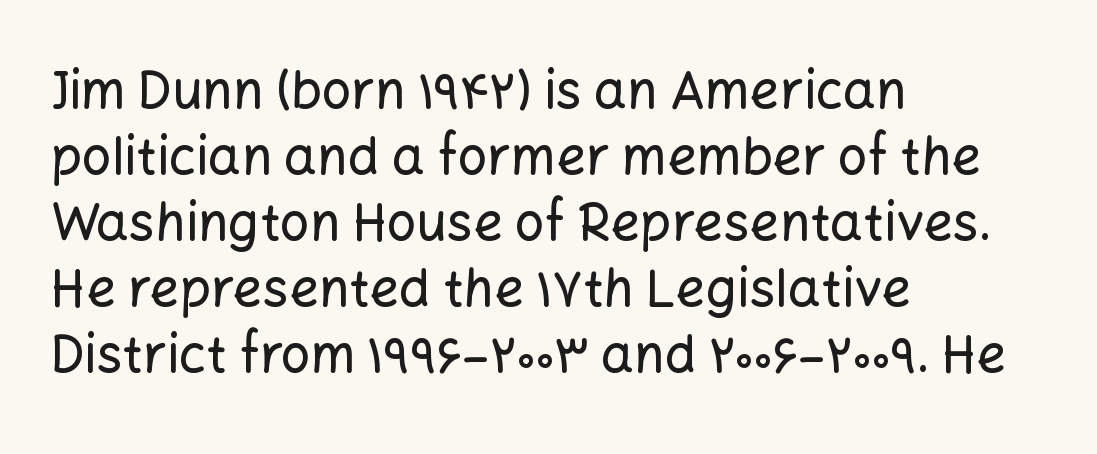
A typesetter would call this proportional, since set widths differ per character. Interline gaps are of average width in this sample. The characters display no serif detailing; their extremities are plain. The face used here is rendered with its standard letterfit.
